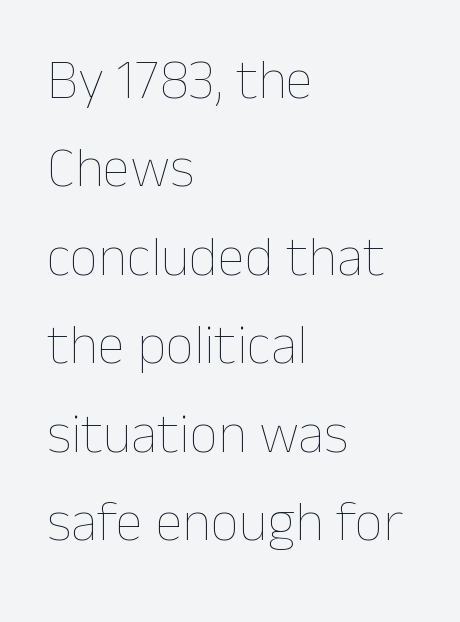
Q: Is the text bold? A: No.
Q: Is the text italic (slanted)? A: No, it is upright.
Q: Is the text underlined? A: No.
Q: How is the paragraph aligned? A: Left-aligned.
Q: Is the spacing between letters normal or unusually wide? A: Normal.
Q: Is the spacing between lines tight, normal or loose? A: Normal.
Q: Width (condensed, normal, or wide)? A: Normal.
Q: Stroke contrast? A: Low.
Q: x-height? A: Medium.
Q: Monospaced? A: No.
